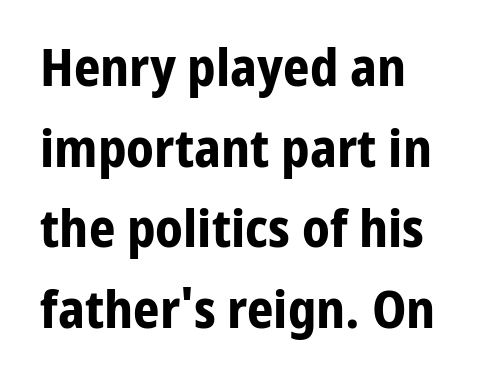
{"serif": "no", "italic": "no", "bold": "yes", "weight": "bold", "width": "normal", "stroke_contrast": "low", "x_height": "medium", "monospaced": "no", "underline": "no", "line_spacing": "normal", "line_spacing_ratio": 1.55, "letter_spacing": "normal", "letter_spacing_em": 0.0, "glyph_px": 52}
